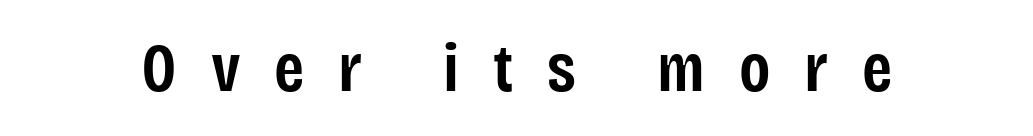
The passage shown is typed in a proportional face where columns would drift. On the weight axis this lands at semibold, roughly 600. How are the letters spaced? Widely, with obvious added tracking. Check where the strokes stop: nothing finishes them off — pure sans.
